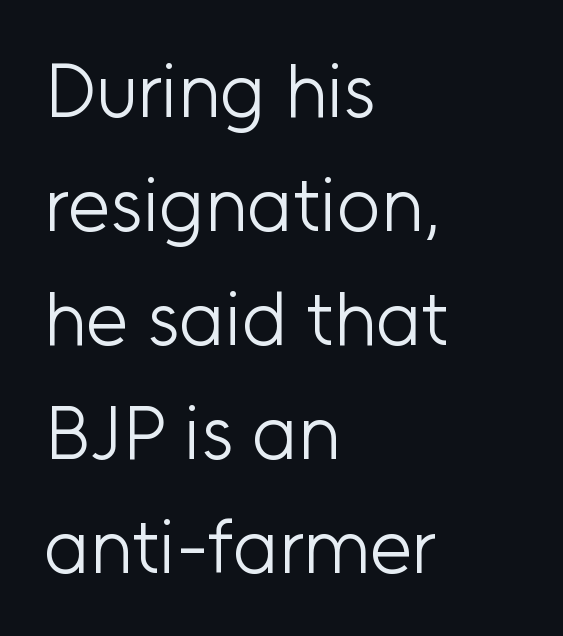
Q: Is the text bold? A: No.
Q: Is the text italic (slanted)? A: No, it is upright.
Q: Is the typeface a serif or a sans-serif typeface? A: Sans-serif.
Q: Is the text underlined? A: No.
Q: How is the paragraph aligned? A: Left-aligned.
Q: Is the spacing between letters normal or unusually wide? A: Normal.
Q: Is the spacing between lines tight, normal or loose? A: Normal.
Q: Width (condensed, normal, or wide)? A: Normal.
Q: Stroke contrast? A: Low.
Q: x-height? A: Medium.
Q: Monospaced? A: No.
